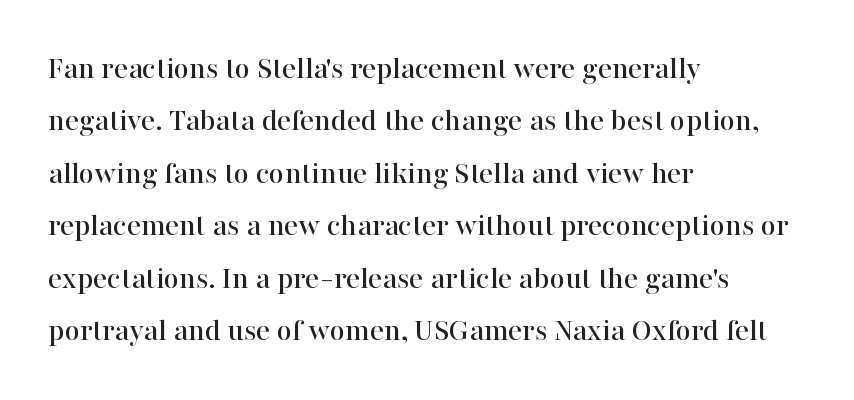
Q: Is the text italic (slanted)? A: No, it is upright.
Q: Is the typeface a serif or a sans-serif typeface? A: Serif.
Q: Is the text underlined? A: No.
Q: How is the paragraph aligned? A: Left-aligned.
Q: Is the spacing between letters normal or unusually wide? A: Normal.
Q: Is the spacing between lines tight, normal or loose? A: Normal.
Q: Width (condensed, normal, or wide)? A: Normal.
Q: Stroke contrast? A: High.
Q: x-height? A: Medium.
Q: Monospaced? A: No.
